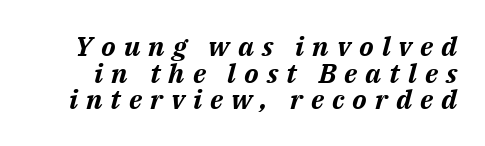
{"italic": "yes", "lean": "right", "slant_degrees": 14, "bold": "yes", "underline": "no", "line_spacing": "tight", "line_spacing_ratio": 0.99, "letter_spacing": "wide", "letter_spacing_em": 0.3, "glyph_px": 27}
